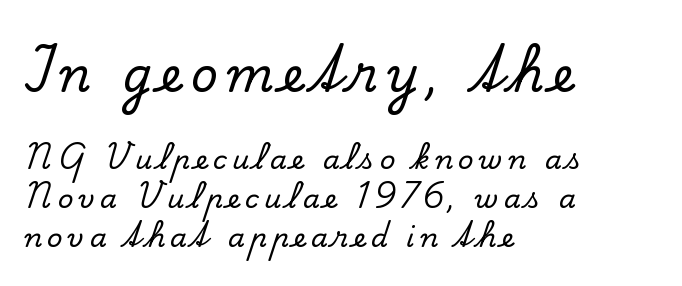
{"serif": "yes", "width": "normal", "stroke_contrast": "low", "x_height": "small", "monospaced": "no", "underline": "no", "align": "left", "line_spacing": "normal", "line_spacing_ratio": 1.45, "larger_block": "first", "size_ratio": 1.74, "glyph_px": 47}
